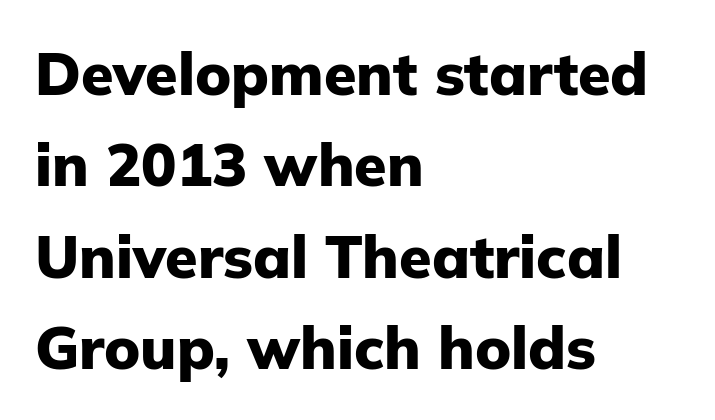
{"serif": "no", "italic": "no", "bold": "yes", "weight": "heavy", "width": "normal", "stroke_contrast": "low", "x_height": "medium", "monospaced": "no", "underline": "no", "align": "left", "line_spacing": "normal", "line_spacing_ratio": 1.55, "letter_spacing": "normal", "letter_spacing_em": 0.0, "glyph_px": 59}
